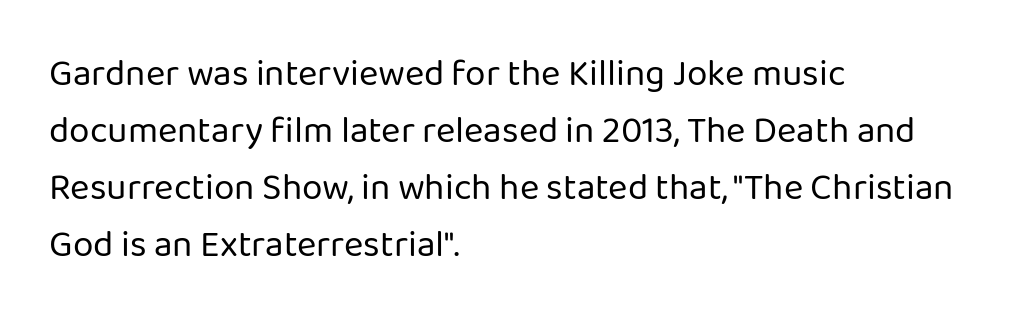
{"serif": "no", "italic": "no", "bold": "no", "weight": "regular", "width": "normal", "stroke_contrast": "low", "x_height": "medium", "monospaced": "no", "underline": "no", "align": "left", "line_spacing": "normal", "line_spacing_ratio": 1.54, "letter_spacing": "normal", "letter_spacing_em": 0.0, "glyph_px": 37}
